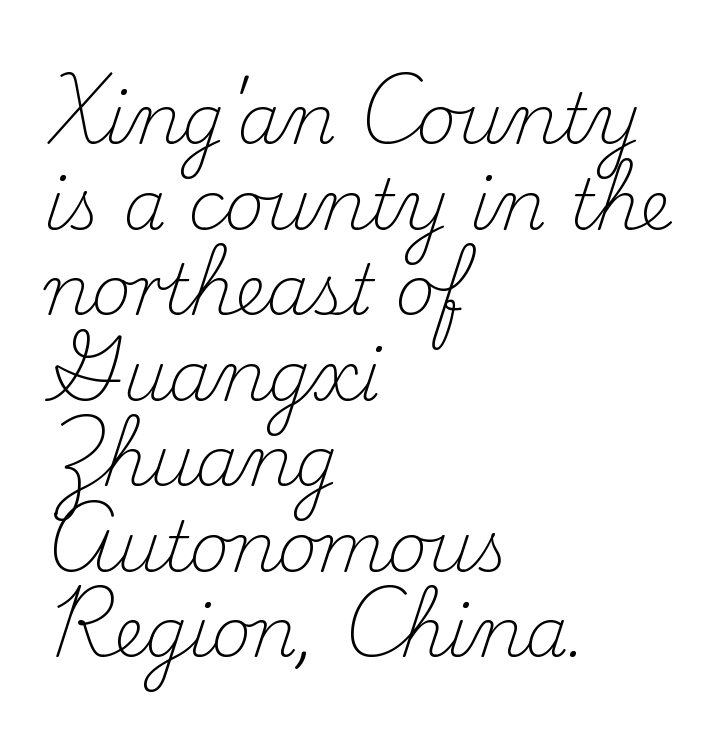
The image shows 69 px light serif type; set left-aligned, line spacing 1.24x, normal letter spacing, not underlined; medium stroke contrast and a small x-height.
